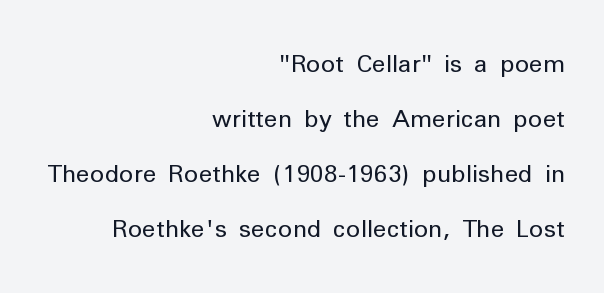
Q: Is the text bold? A: No.
Q: Is the text italic (slanted)? A: No, it is upright.
Q: Is the text underlined? A: No.
Q: How is the paragraph aligned? A: Right-aligned.
Q: Is the spacing between letters normal or unusually wide? A: Normal.
Q: Is the spacing between lines tight, normal or loose? A: Loose.
